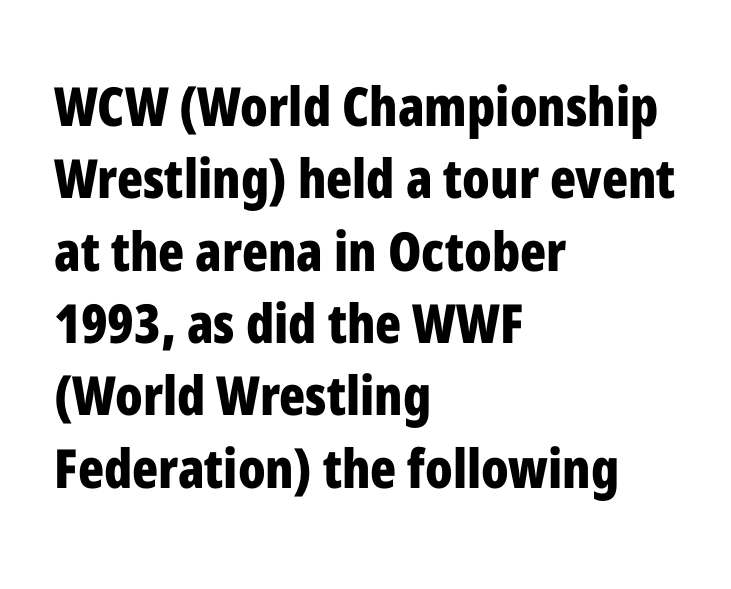
The image shows 54 px bold, condensed sans-serif type, upright; set left-aligned, normal line spacing (1.34x), normal letter spacing, not underlined; low stroke contrast and a medium x-height.
